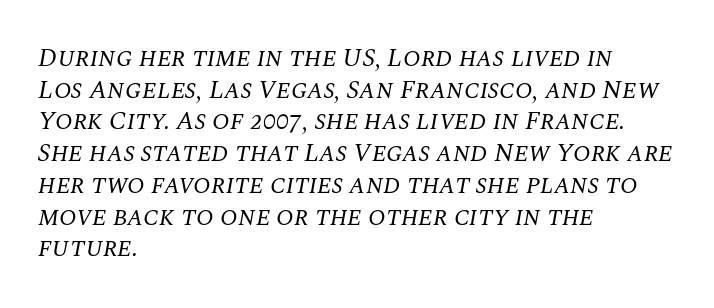
The glyphs look as if they've been sheared to an angle. There is no visible air inserted between adjacent glyphs. Short and long lines alike share a common starting point at left. These glyphs show unthickened strokes, regular width or finer. The words here are not underlined.
